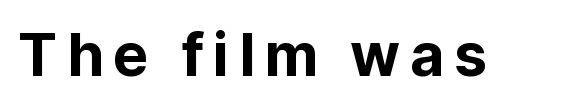
The image shows 59 px sans-serif type, upright; set not underlined; low stroke contrast and a medium x-height.
